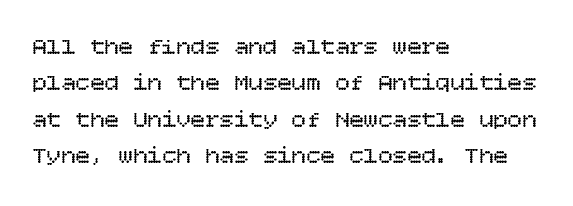
Q: Is the text bold? A: No.
Q: Is the text italic (slanted)? A: No, it is upright.
Q: Is the text underlined? A: No.
Q: How is the paragraph aligned? A: Left-aligned.
Q: Is the spacing between letters normal or unusually wide? A: Normal.
Q: Is the spacing between lines tight, normal or loose? A: Normal.
